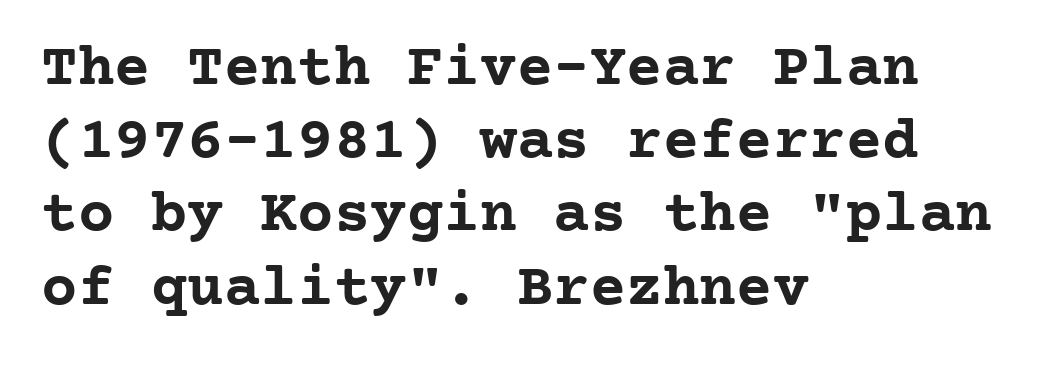
The image shows 61 px semibold serif type, upright, monospaced; set left-aligned, line spacing 1.2x, normal letter spacing, not underlined; low stroke contrast and a medium x-height.
